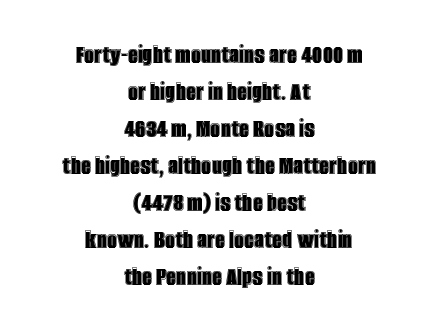
These lines stack symmetrically, like a column narrowing and widening about its center. This is the regular roman posture of the typeface. Each new line begins a customary step beneath the previous one. Just letters on the line, the space beneath them empty.
